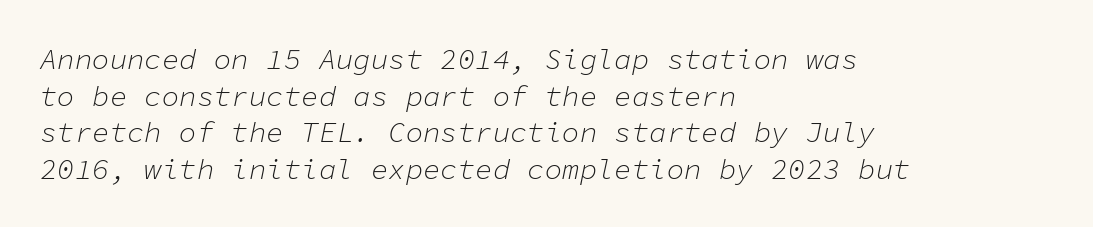
Is the letter spacing exaggerated? No — it looks like the ordinary default. The strip under each line holds only bare page. The axis of the letterforms is tilted away from vertical. Does the leading feel generous? No, just average. The face used here is monospaced, like something from a code editor.
